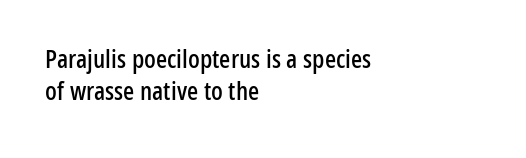
Q: Is the text italic (slanted)? A: No, it is upright.
Q: Is the text underlined? A: No.
Q: How is the paragraph aligned? A: Left-aligned.
Q: Is the spacing between letters normal or unusually wide? A: Normal.
